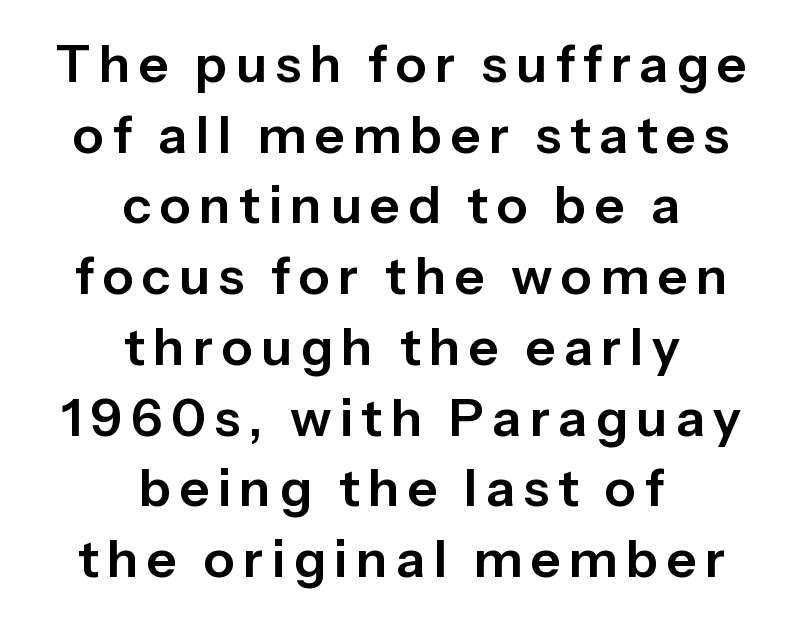
Ordinary non-slanted type is in use. Regular leading. To sum up the face: it is a sans, with no serifs. Only glyphs here, with clear space below each row. These lines are rendered in a variable-pitch font.
